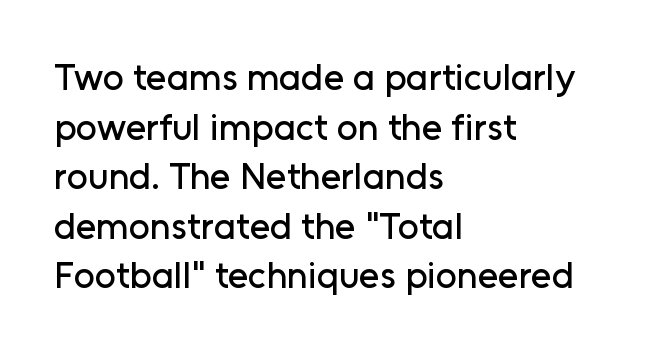
{"serif": "no", "italic": "no", "width": "normal", "stroke_contrast": "low", "x_height": "medium", "monospaced": "no", "underline": "no", "align": "left", "line_spacing": "normal", "line_spacing_ratio": 1.34, "letter_spacing": "normal", "letter_spacing_em": 0.0, "glyph_px": 37}
